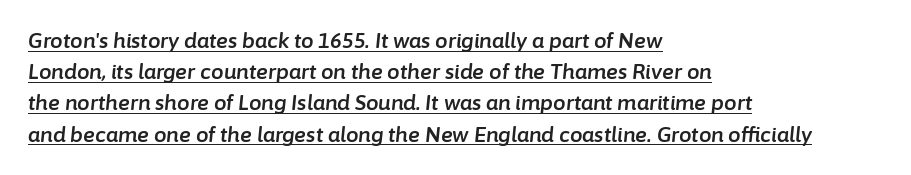
Q: Is the text italic (slanted)? A: Yes, it leans right by about 6 degrees.
Q: Is the text underlined? A: Yes.
Q: How is the paragraph aligned? A: Left-aligned.
Q: Is the spacing between letters normal or unusually wide? A: Normal.
Q: Is the spacing between lines tight, normal or loose? A: Normal.
